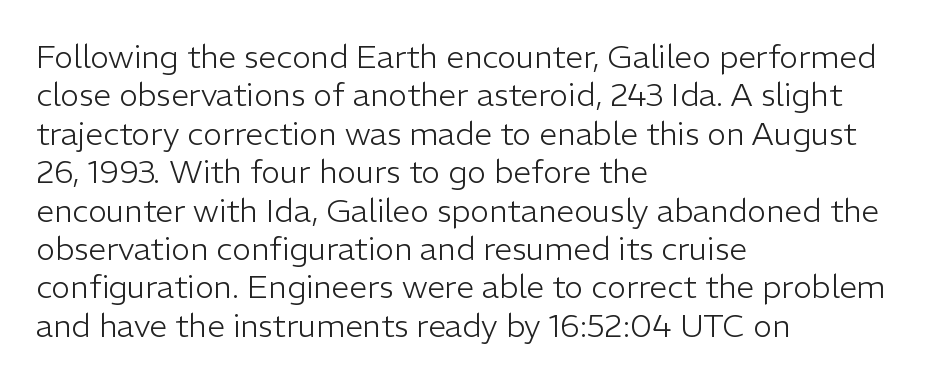
Q: Is the text bold? A: No.
Q: Is the text italic (slanted)? A: No, it is upright.
Q: Is the typeface a serif or a sans-serif typeface? A: Sans-serif.
Q: Is the text underlined? A: No.
Q: How is the paragraph aligned? A: Left-aligned.
Q: Is the spacing between letters normal or unusually wide? A: Normal.
Q: Width (condensed, normal, or wide)? A: Normal.
Q: Stroke contrast? A: Low.
Q: x-height? A: Medium.
Q: Monospaced? A: No.
